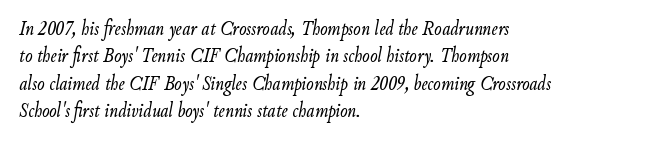
{"italic": "yes", "lean": "right", "slant_degrees": 9, "bold": "no", "underline": "no", "align": "left", "line_spacing": "normal", "line_spacing_ratio": 1.25, "letter_spacing": "normal", "letter_spacing_em": 0.0, "glyph_px": 22}
